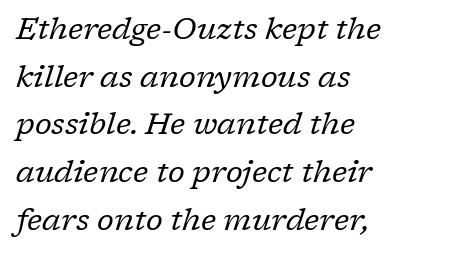
Q: Is the text bold? A: No.
Q: Is the text italic (slanted)? A: Yes, it leans right by about 17 degrees.
Q: Is the typeface a serif or a sans-serif typeface? A: Serif.
Q: Is the text underlined? A: No.
Q: How is the paragraph aligned? A: Left-aligned.
Q: Is the spacing between letters normal or unusually wide? A: Normal.
Q: Is the spacing between lines tight, normal or loose? A: Normal.
Q: Width (condensed, normal, or wide)? A: Normal.
Q: Stroke contrast? A: Low.
Q: x-height? A: Medium.
Q: Monospaced? A: No.
